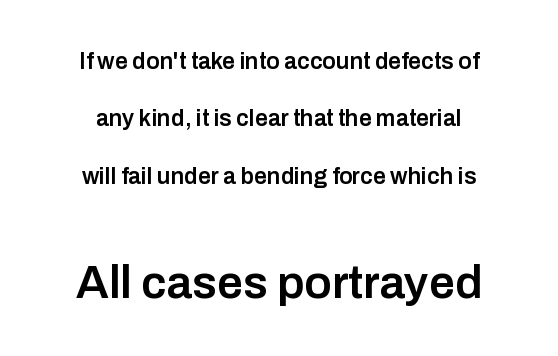
{"serif": "no", "italic": "no", "bold": "semi", "weight": "semibold", "width": "normal", "stroke_contrast": "low", "x_height": "medium", "monospaced": "no", "underline": "no", "line_spacing": "loose", "line_spacing_ratio": 2.49, "letter_spacing": "normal", "letter_spacing_em": 0.0, "larger_block": "second", "size_ratio": 2.0, "glyph_px": 46}
